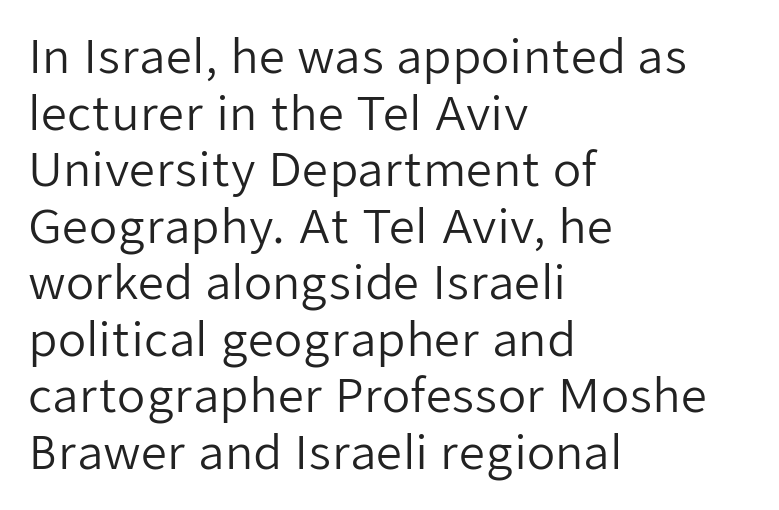
{"serif": "no", "italic": "no", "bold": "no", "weight": "regular", "width": "normal", "stroke_contrast": "low", "x_height": "medium", "monospaced": "no", "underline": "no", "align": "left", "line_spacing_ratio": 1.23, "letter_spacing": "normal", "letter_spacing_em": 0.0, "glyph_px": 46}
